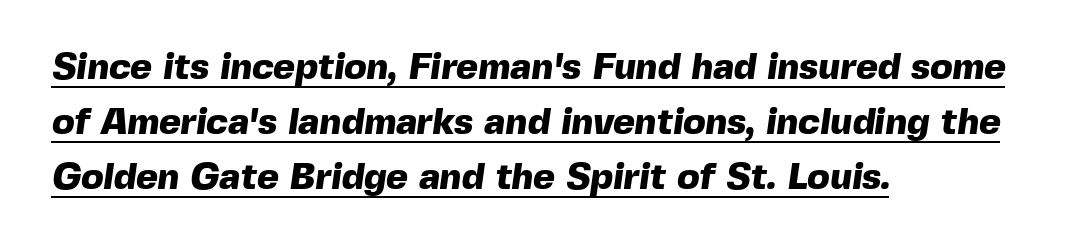
Q: Is the text bold? A: Yes.
Q: Is the typeface a serif or a sans-serif typeface? A: Sans-serif.
Q: Is the text underlined? A: Yes.
Q: How is the paragraph aligned? A: Left-aligned.
Q: Is the spacing between letters normal or unusually wide? A: Normal.
Q: Is the spacing between lines tight, normal or loose? A: Normal.
Q: Width (condensed, normal, or wide)? A: Normal.
Q: x-height? A: Medium.
Q: Monospaced? A: No.
